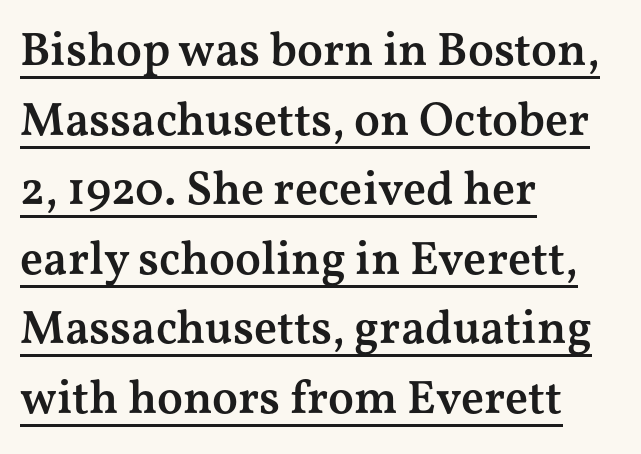
The image shows 47 px semibold, wide serif type, upright; set left-aligned, normal line spacing (1.48x), normal letter spacing, underlined; medium stroke contrast and a medium x-height.
